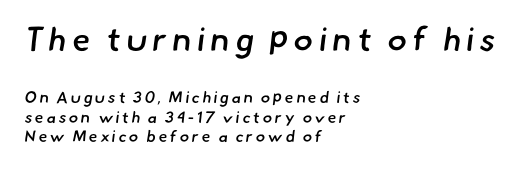
The image shows 33 px semibold sans-serif type; set left-aligned, line spacing 1.21x, not underlined; the first (top) block is 2.06x larger; low stroke contrast and a small x-height.
